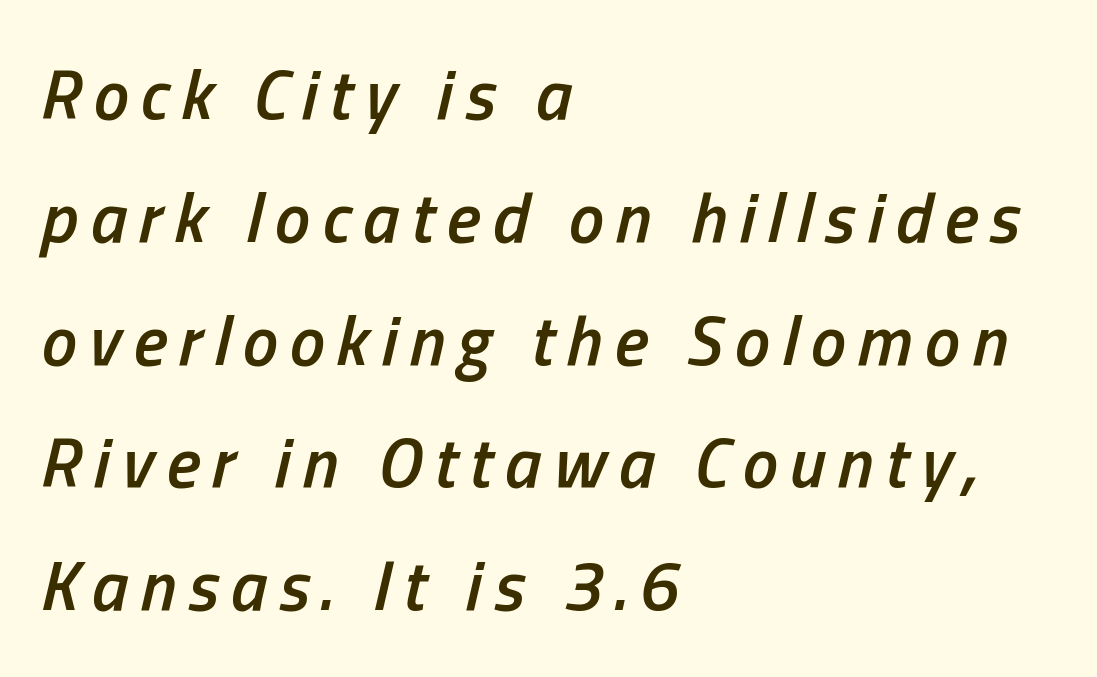
Q: Is the text bold? A: Semi-bold.
Q: Is the text italic (slanted)? A: Yes, it leans right by about 13 degrees.
Q: Is the text underlined? A: No.
Q: How is the paragraph aligned? A: Left-aligned.
Q: Width (condensed, normal, or wide)? A: Condensed.
Q: Stroke contrast? A: Low.
Q: x-height? A: Medium.
Q: Monospaced? A: No.
